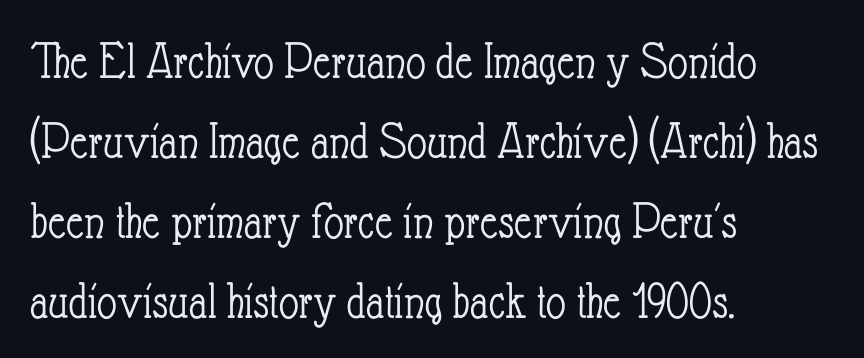
Q: Is the text bold? A: No.
Q: Is the text italic (slanted)? A: No, it is upright.
Q: Is the text underlined? A: No.
Q: How is the paragraph aligned? A: Left-aligned.
Q: Is the spacing between letters normal or unusually wide? A: Normal.
Q: Is the spacing between lines tight, normal or loose? A: Normal.
Q: Width (condensed, normal, or wide)? A: Condensed.
Q: Stroke contrast? A: Low.
Q: x-height? A: Small.
Q: Monospaced? A: No.
